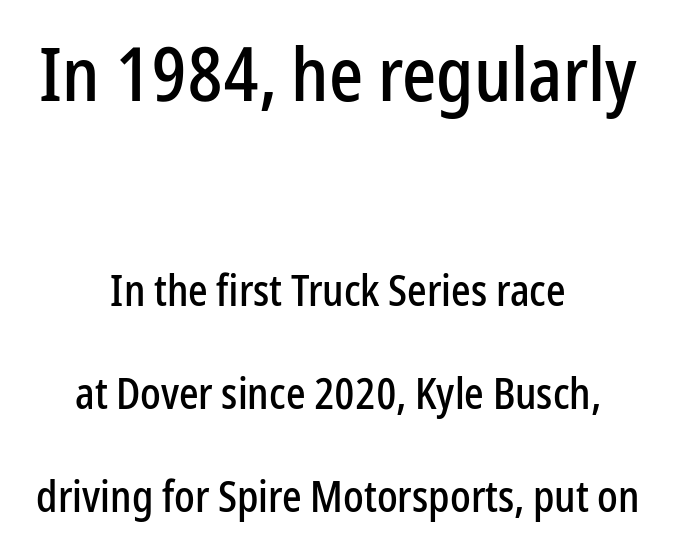
{"serif": "no", "italic": "no", "width": "condensed", "stroke_contrast": "low", "x_height": "medium", "monospaced": "no", "underline": "no", "align": "center", "line_spacing": "loose", "line_spacing_ratio": 2.39, "letter_spacing": "normal", "letter_spacing_em": 0.0, "larger_block": "first", "size_ratio": 1.74, "glyph_px": 75}
